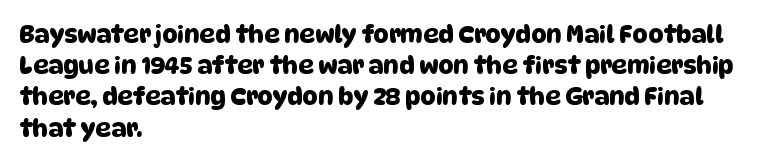
Q: Is the text underlined? A: No.
Q: How is the paragraph aligned? A: Left-aligned.
Q: Is the spacing between letters normal or unusually wide? A: Normal.
Q: Is the spacing between lines tight, normal or loose? A: Normal.
